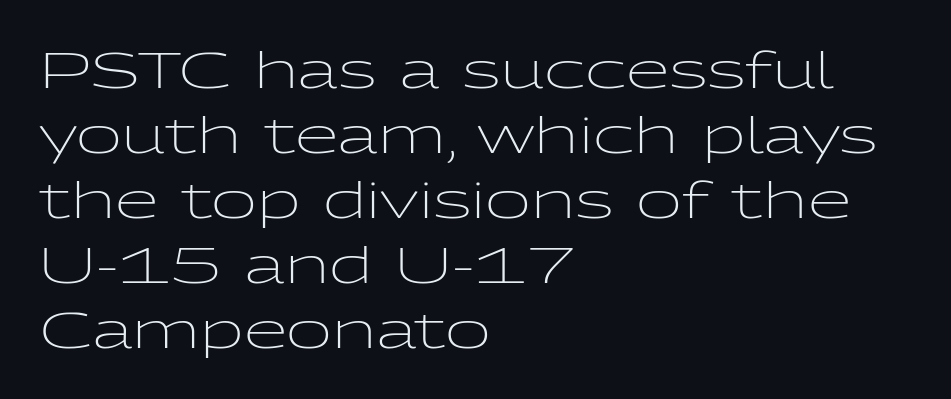
{"serif": "no", "italic": "no", "bold": "no", "weight": "light", "width": "wide", "stroke_contrast": "low", "x_height": "medium", "monospaced": "no", "underline": "no", "align": "left", "line_spacing": "normal", "line_spacing_ratio": 1.3, "letter_spacing": "normal", "letter_spacing_em": 0.0, "glyph_px": 50}
